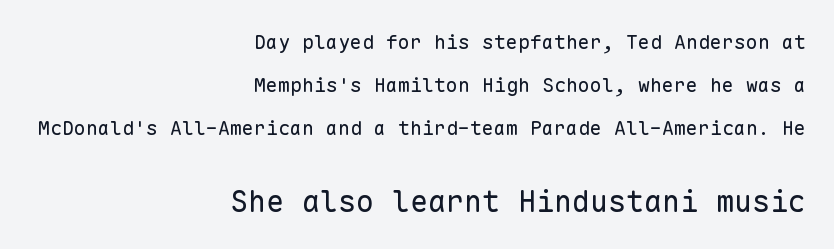
{"serif": "no", "italic": "no", "bold": "no", "weight": "regular", "width": "normal", "stroke_contrast": "low", "x_height": "medium", "monospaced": "yes", "underline": "no", "align": "right", "line_spacing": "loose", "line_spacing_ratio": 2.15, "letter_spacing": "normal", "letter_spacing_em": 0.0, "larger_block": "second", "size_ratio": 1.5, "glyph_px": 30}
